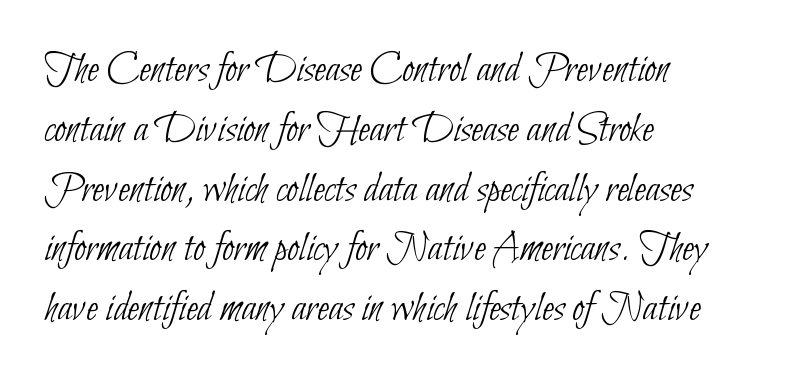
Rows of type keep a routine distance in the vertical direction. The text was rendered using a sans face with plain stroke endings. Characters follow at the spacing the type designer built in. Plain, unruled lines of type. These lines are rendered in a variable-pitch font.
